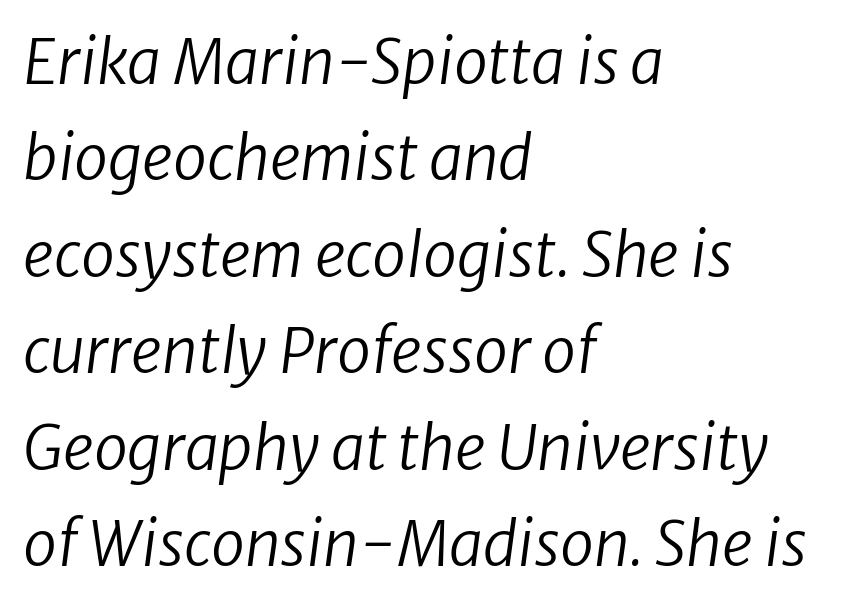
{"italic": "yes", "lean": "right", "slant_degrees": 8, "bold": "no", "weight": "regular", "width": "normal", "stroke_contrast": "low", "x_height": "medium", "monospaced": "no", "underline": "no", "align": "left", "line_spacing": "normal", "line_spacing_ratio": 1.58, "letter_spacing": "normal", "letter_spacing_em": 0.0, "glyph_px": 61}
